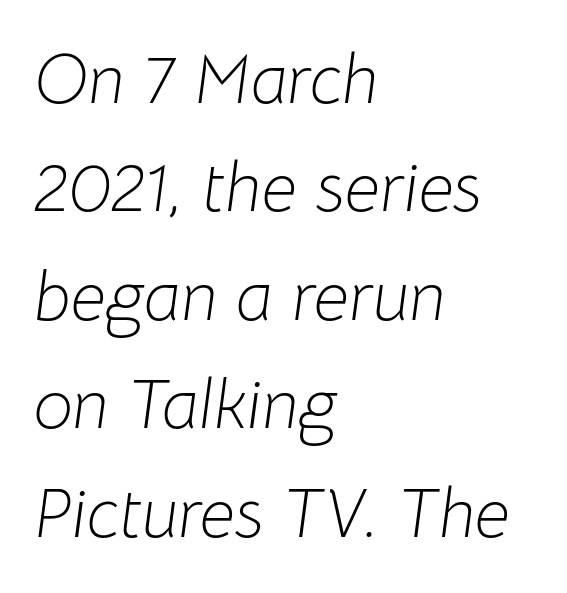
Beneath every word, the page is bare. Weight class: somewhere from thin through regular. Whoever set this chose a conventional vertical rhythm. These lines are set flush left with a ragged right edge. Glyph-to-glyph distance matches everyday printed text. Do the characters align in a grid? No, the font is proportional.
